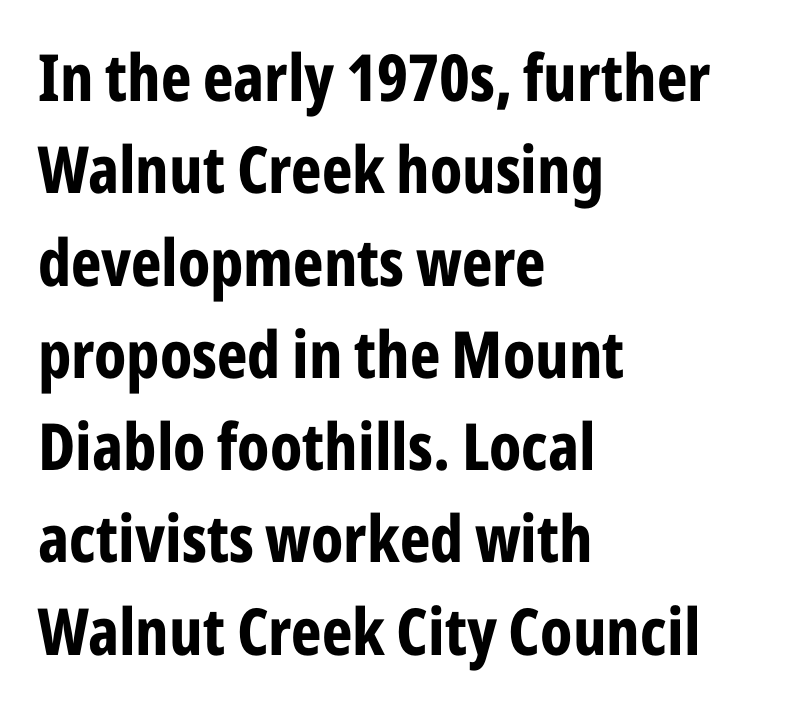
{"serif": "no", "italic": "no", "bold": "yes", "weight": "bold", "width": "condensed", "stroke_contrast": "low", "x_height": "medium", "monospaced": "no", "underline": "no", "align": "left", "line_spacing": "normal", "line_spacing_ratio": 1.42, "letter_spacing": "normal", "letter_spacing_em": 0.0, "glyph_px": 65}
